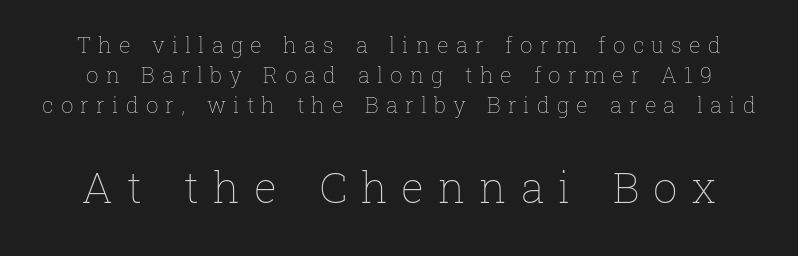
Q: Is the text bold? A: No.
Q: Is the text italic (slanted)? A: No, it is upright.
Q: Is the text underlined? A: No.
Q: How is the paragraph aligned? A: Centered.
Q: Is the spacing between letters normal or unusually wide? A: Unusually wide.
Q: Is the spacing between lines tight, normal or loose? A: Normal.
Q: Which block of text is set in a larger size, the first (top) or the second (bottom)? A: The second (bottom) one.
Q: Width (condensed, normal, or wide)? A: Normal.
Q: Stroke contrast? A: Low.
Q: x-height? A: Medium.
Q: Monospaced? A: No.
